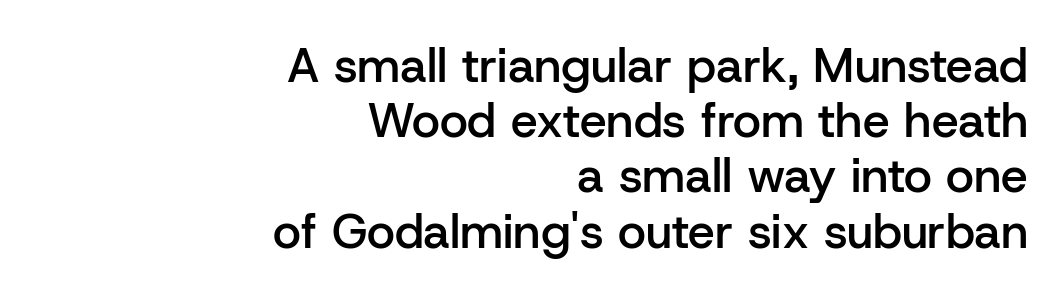
{"serif": "no", "italic": "no", "bold": "semi", "weight": "semibold", "width": "normal", "stroke_contrast": "low", "x_height": "medium", "monospaced": "no", "underline": "no", "align": "right", "line_spacing": "tight", "line_spacing_ratio": 1.15, "letter_spacing": "normal", "letter_spacing_em": 0.0, "glyph_px": 48}
